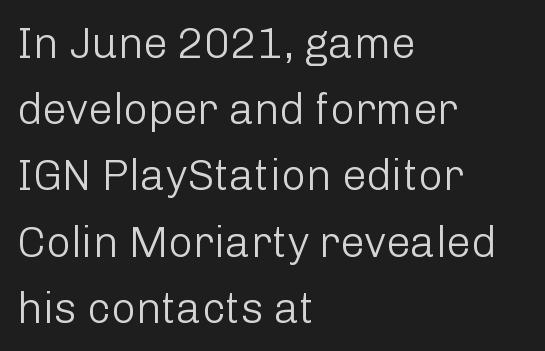
The image shows 43 px light sans-serif type, upright; set left-aligned, normal line spacing (1.54x), normal letter spacing, not underlined; low stroke contrast and a medium x-height.
